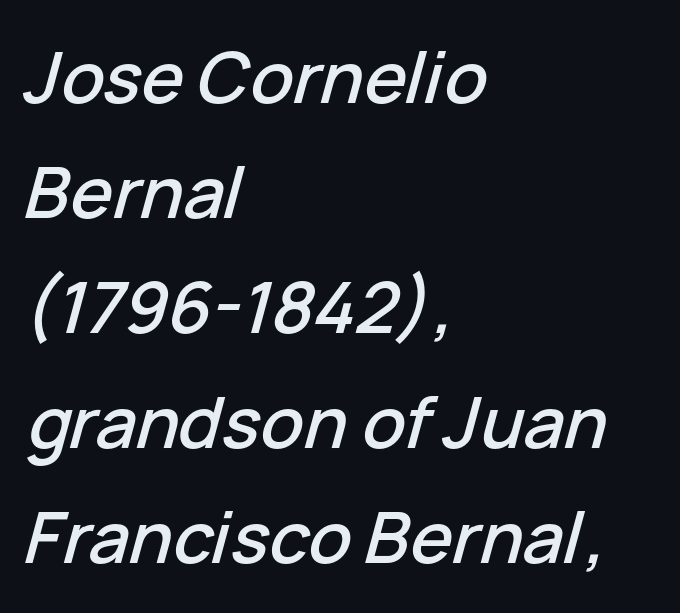
The image shows 71 px text type, italic (leaning right); set left-aligned, normal line spacing (1.62x), normal letter spacing, not underlined; low stroke contrast and a medium x-height.
